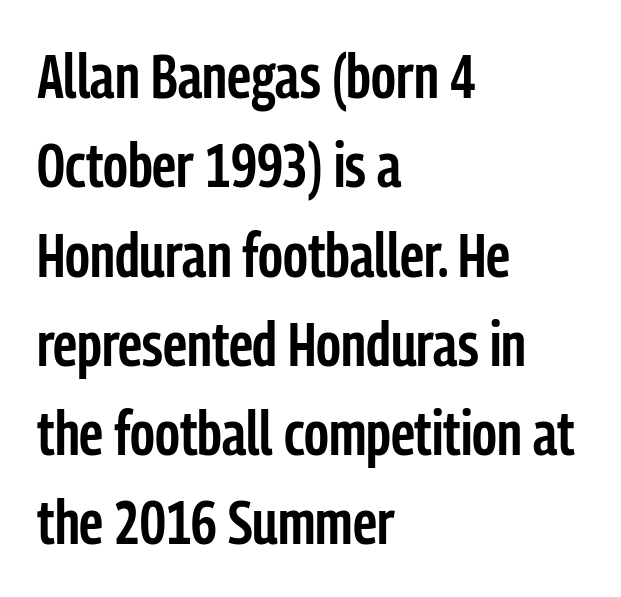
The image shows 62 px semibold, condensed sans-serif type, upright; set left-aligned, normal line spacing (1.44x), normal letter spacing, not underlined; low stroke contrast and a medium x-height.
